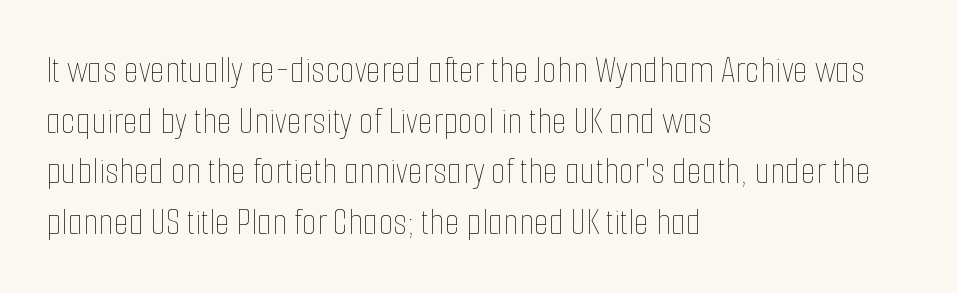
{"italic": "no", "bold": "no", "weight": "thin", "width": "condensed", "stroke_contrast": "low", "x_height": "medium", "monospaced": "no", "underline": "no", "align": "left", "line_spacing": "normal", "line_spacing_ratio": 1.3, "letter_spacing": "normal", "letter_spacing_em": 0.0, "glyph_px": 39}
